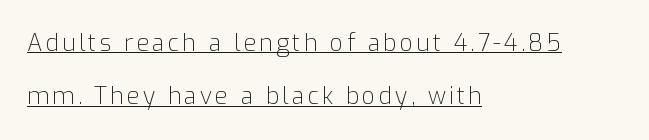
The image shows 23 px text type, upright; set left-aligned, loose line spacing (2.32x), underlined.
